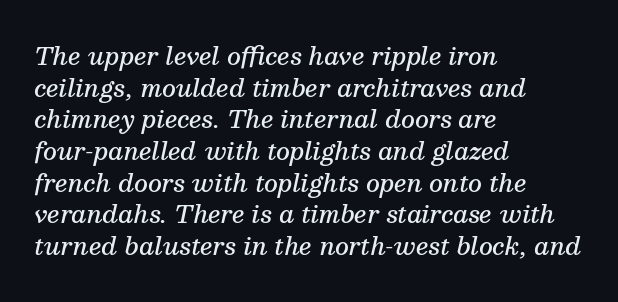
The image shows 24 px text type, italic (leaning right); set left-aligned, normal line spacing (1.32x), normal letter spacing, not underlined.
